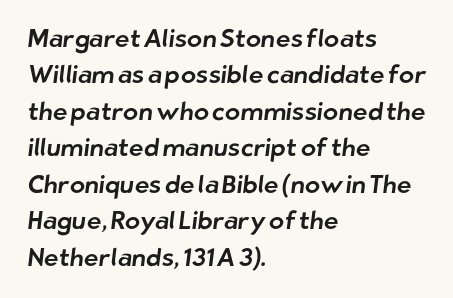
{"underline": "no", "align": "left", "line_spacing": "normal", "line_spacing_ratio": 1.46, "letter_spacing": "normal", "letter_spacing_em": 0.0, "glyph_px": 25}
